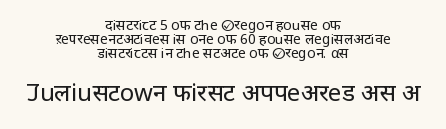
Notice how the passage keeps no hard edge, just a central spine. Letters have the restrained weight of plain body copy at most. The space directly below the letters is spotless. Tightly led — the rows are bunched.
